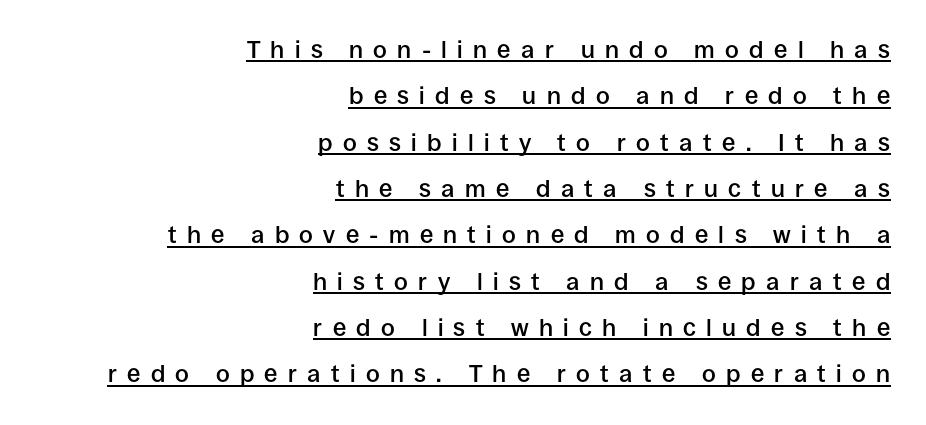
This is roman type, the default non-slanted kind. Leading: increased. Visually the block forms a straight wall on the right and a jagged coastline on the left. The string is rendered with underlining switched on. What stands out about the letter spacing? Its width — letters are far apart.
